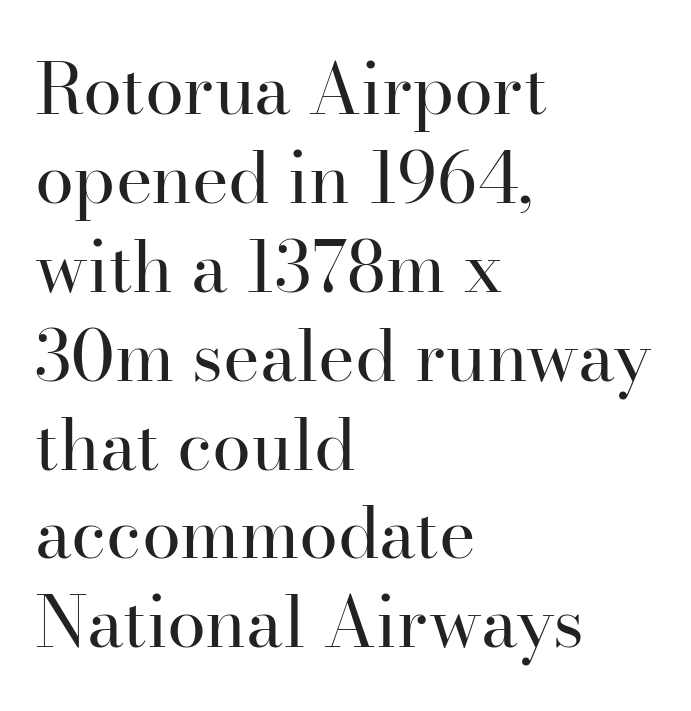
Q: Is the text bold? A: No.
Q: Is the text italic (slanted)? A: No, it is upright.
Q: Is the typeface a serif or a sans-serif typeface? A: Serif.
Q: Is the text underlined? A: No.
Q: How is the paragraph aligned? A: Left-aligned.
Q: Is the spacing between letters normal or unusually wide? A: Normal.
Q: Is the spacing between lines tight, normal or loose? A: Normal.
Q: Width (condensed, normal, or wide)? A: Normal.
Q: Stroke contrast? A: High.
Q: x-height? A: Small.
Q: Monospaced? A: No.
